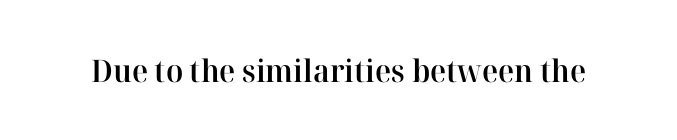
Q: Is the text bold? A: Semi-bold.
Q: Is the text italic (slanted)? A: No, it is upright.
Q: Is the typeface a serif or a sans-serif typeface? A: Serif.
Q: Is the text underlined? A: No.
Q: Is the spacing between letters normal or unusually wide? A: Normal.
Q: Width (condensed, normal, or wide)? A: Normal.
Q: Stroke contrast? A: High.
Q: x-height? A: Medium.
Q: Monospaced? A: No.
